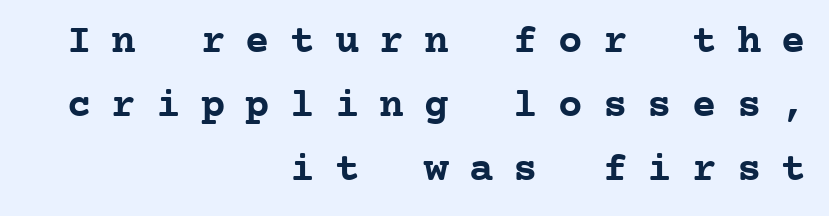
{"serif": "yes", "italic": "no", "bold": "yes", "weight": "semibold", "width": "normal", "stroke_contrast": "low", "x_height": "medium", "monospaced": "yes", "underline": "no", "align": "right", "line_spacing": "normal", "line_spacing_ratio": 1.56, "letter_spacing": "wide", "letter_spacing_em": 0.49, "glyph_px": 41}
